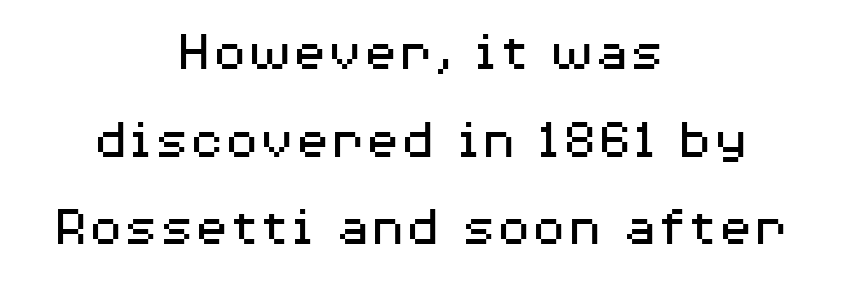
The image shows 58 px regular-weight, wide sans-serif type, upright; set centered, normal line spacing (1.51x), normal letter spacing, not underlined; medium stroke contrast and a medium x-height.
